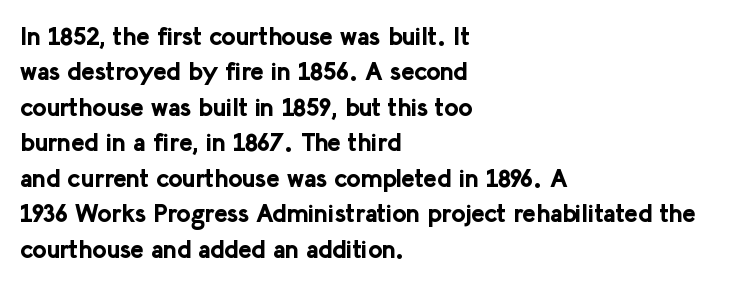
The image shows 25 px bold type, upright; set left-aligned, normal line spacing (1.42x), normal letter spacing, not underlined.
